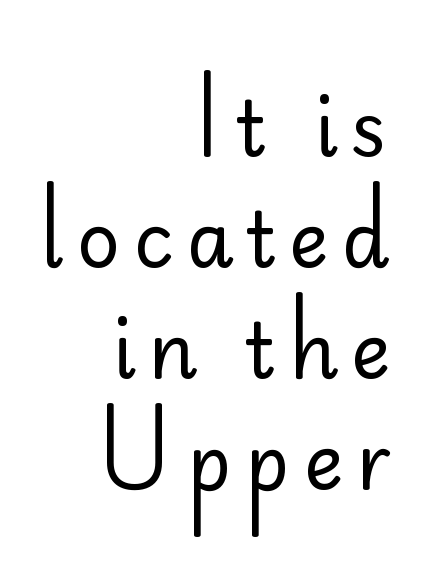
The image shows 76 px regular-weight sans-serif type, upright; set right-aligned, normal line spacing (1.46x), not underlined; low stroke contrast and a small x-height.
